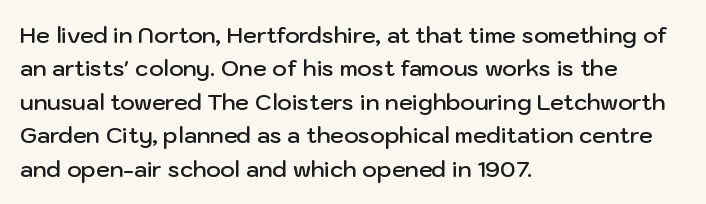
Rows of type keep a routine distance in the vertical direction. Default kerning and tracking; the words read as compact shapes. The font's upright variant was chosen for this text. As a designer I'd log this as weight 600, semibold. The string is rendered with underlining switched off.
